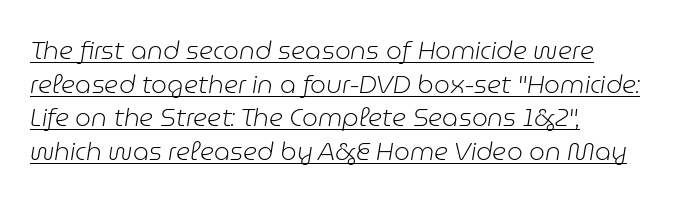
{"italic": "yes", "lean": "right", "slant_degrees": 9, "bold": "no", "underline": "yes", "align": "left", "line_spacing": "normal", "line_spacing_ratio": 1.35, "letter_spacing": "normal", "letter_spacing_em": 0.0, "glyph_px": 25}
